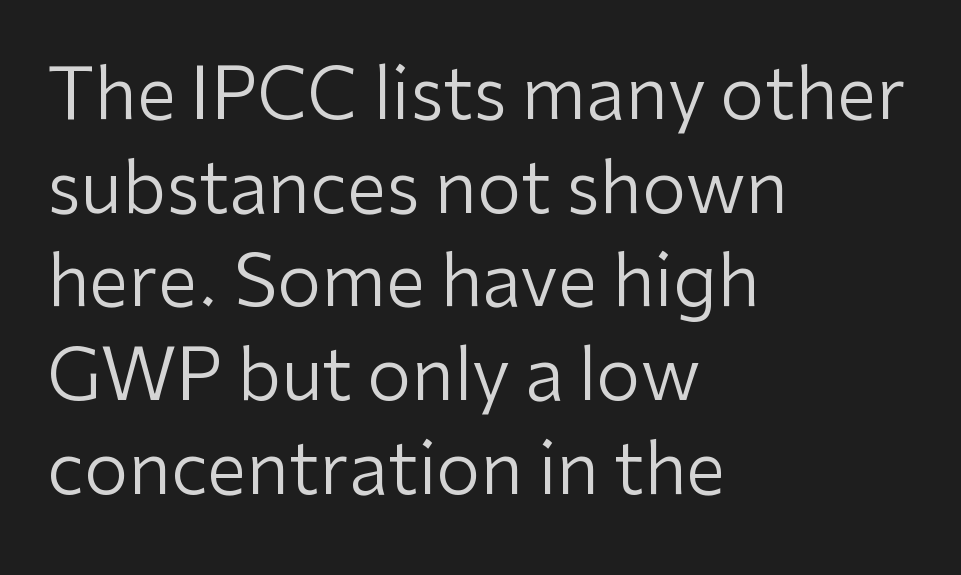
{"serif": "no", "italic": "no", "bold": "no", "weight": "regular", "width": "normal", "stroke_contrast": "low", "x_height": "medium", "monospaced": "no", "underline": "no", "align": "left", "line_spacing": "normal", "line_spacing_ratio": 1.32, "letter_spacing": "normal", "letter_spacing_em": 0.0, "glyph_px": 71}
